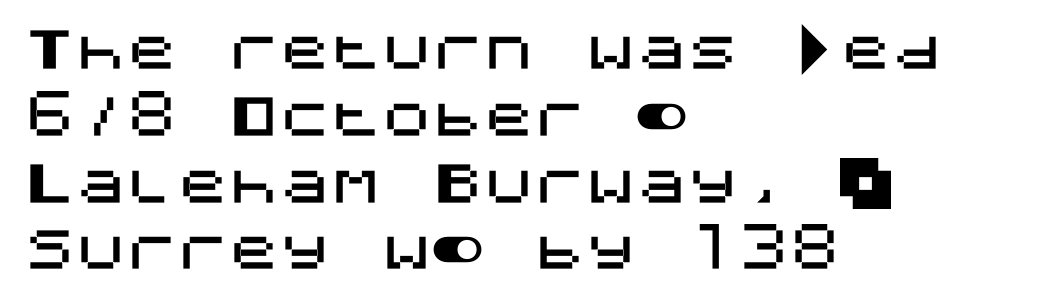
Nothing unusual about the tracking: characters are spaced as the font intends. The designer left line spacing at the default. The strip under each line holds only bare page. In CSS terms this would be text-align: left. Classification — sans serif. Posture: vertical.
